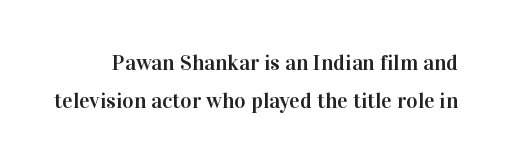
This is the regular roman posture of the typeface. The string is rendered with underlining switched off. Words appear dense and cohesive because spacing is normal.
